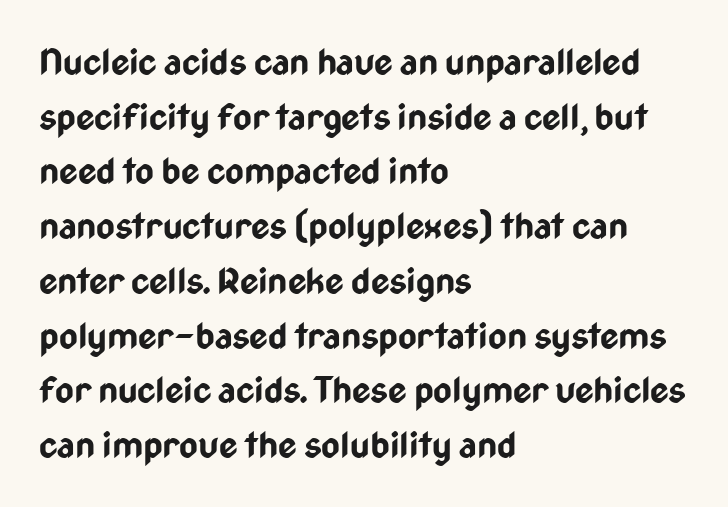
The image shows 36 px bold, condensed sans-serif type, upright; set left-aligned, normal line spacing (1.52x), normal letter spacing, not underlined; low stroke contrast and a medium x-height.
